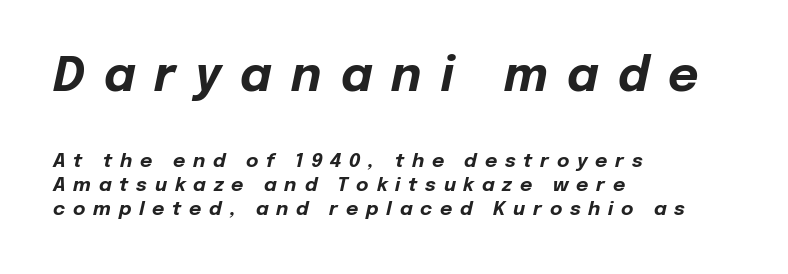
Q: Is the text bold? A: Yes.
Q: Is the text italic (slanted)? A: Yes, it leans right by about 12 degrees.
Q: Is the text underlined? A: No.
Q: How is the paragraph aligned? A: Left-aligned.
Q: Is the spacing between letters normal or unusually wide? A: Unusually wide.
Q: Is the spacing between lines tight, normal or loose? A: Normal.
Q: Which block of text is set in a larger size, the first (top) or the second (bottom)? A: The first (top) one.
Q: Width (condensed, normal, or wide)? A: Normal.
Q: Stroke contrast? A: Low.
Q: x-height? A: Medium.
Q: Monospaced? A: No.
